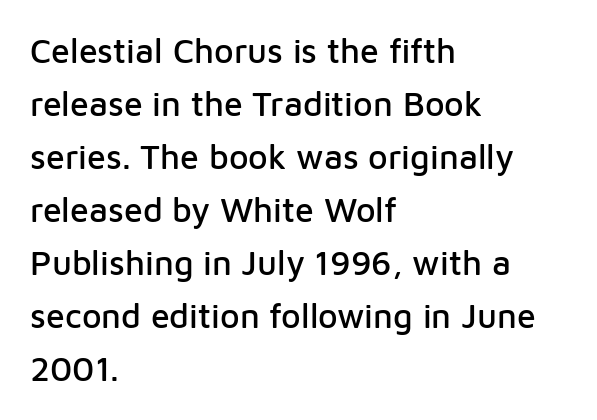
The letters stand upright; this is a roman face. Underlining? Definitely not there. Typographically, this falls in the sans-serif category. How would I describe the line gaps? Plain and ordinary. Nothing unusual about the tracking: characters are spaced as the font intends.
